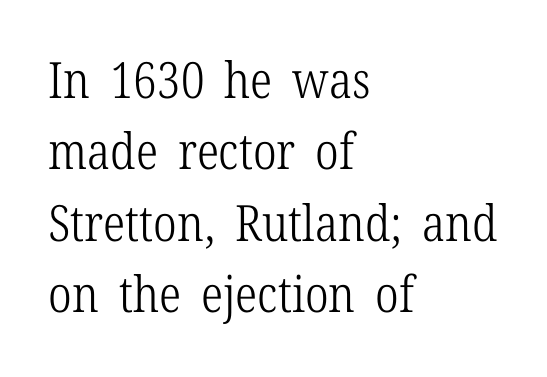
Letters have the restrained weight of plain body copy at most. Regular leading. The face used here is proportionally spaced, like ordinary book or web type. Tall strokes in this sample are plumb rather than angled. The passage shown is typeset with a serif family.
